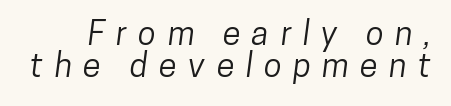
Q: Is the typeface a serif or a sans-serif typeface? A: Sans-serif.
Q: Is the text underlined? A: No.
Q: Is the spacing between letters normal or unusually wide? A: Unusually wide.
Q: Is the spacing between lines tight, normal or loose? A: Tight.
Q: Width (condensed, normal, or wide)? A: Condensed.
Q: Stroke contrast? A: Low.
Q: x-height? A: Medium.
Q: Monospaced? A: No.
